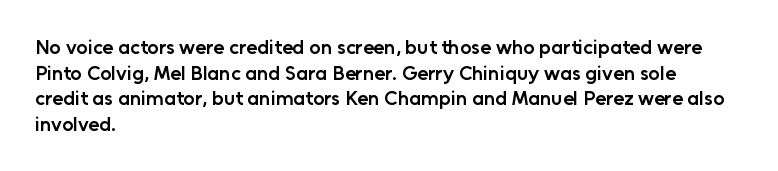
The image shows 20 px text type, upright; set left-aligned, normal line spacing (1.28x), normal letter spacing, not underlined.
